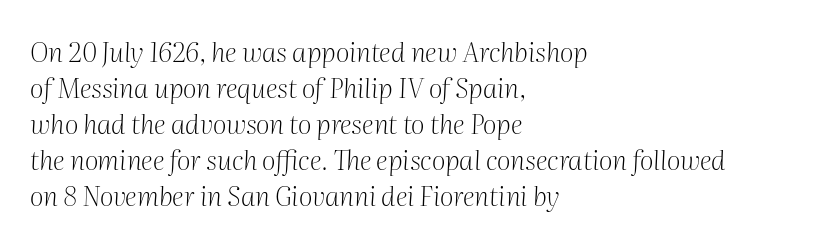
The ragged edge is on the right, which tells us the setting is flush left. No letter is thick-stroked: the sample isn't bold. Nobody drew a line under any word here. This sample keeps an unexceptional amount of space between lines. Is the letter spacing exaggerated? No — it looks like the ordinary default.
